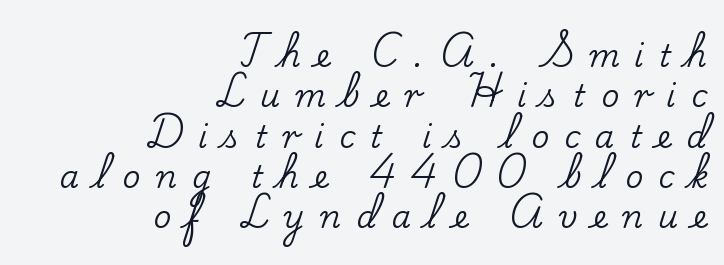
Decoration check: the copy has no underline. The paragraph has a hard right edge and a soft left edge. The vertical gap from one line to the next is medium. The tracking reads as deliberately expanded to a designer's eye.
